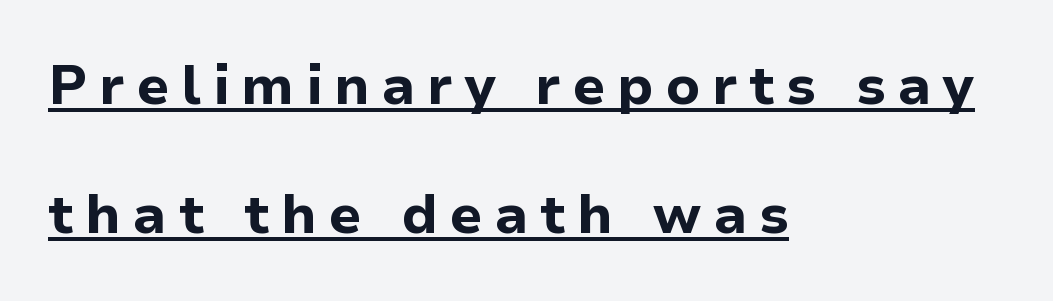
The image shows 55 px bold sans-serif type, upright; set left-aligned, loose line spacing (2.34x), unusually wide letter spacing (+0.21 em), underlined; low stroke contrast and a medium x-height.
